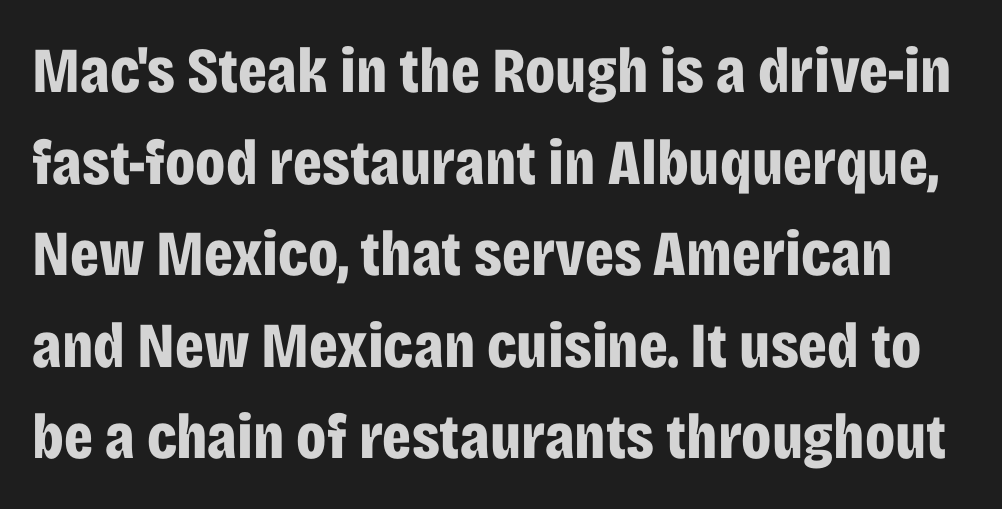
Q: Is the text bold? A: Yes.
Q: Is the text italic (slanted)? A: No, it is upright.
Q: Is the typeface a serif or a sans-serif typeface? A: Sans-serif.
Q: Is the text underlined? A: No.
Q: Is the spacing between letters normal or unusually wide? A: Normal.
Q: Is the spacing between lines tight, normal or loose? A: Normal.
Q: Width (condensed, normal, or wide)? A: Condensed.
Q: Stroke contrast? A: Low.
Q: x-height? A: Large.
Q: Monospaced? A: No.
